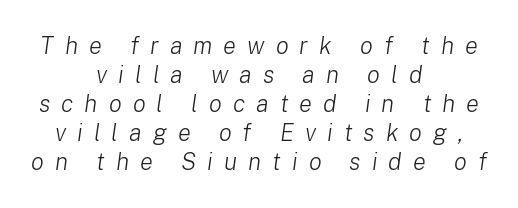
The image shows 24 px text type, italic (leaning right); set centered, line spacing 1.21x, unusually wide letter spacing (+0.46 em), not underlined.
